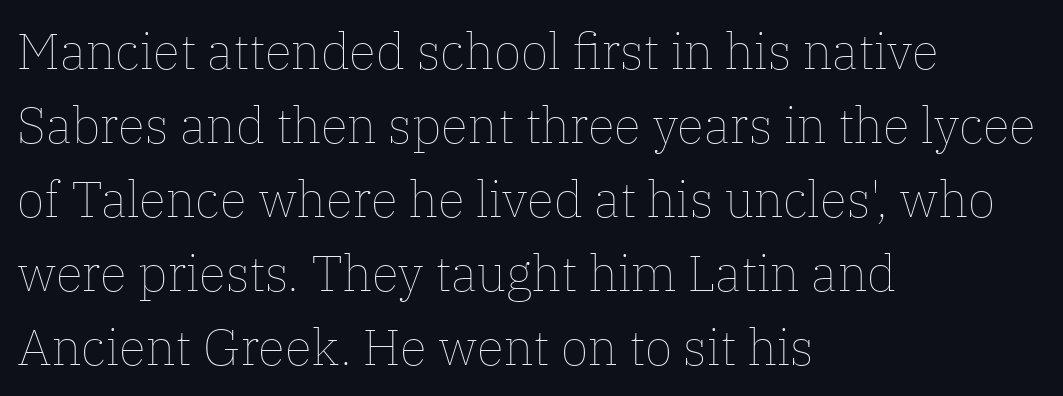
{"italic": "no", "bold": "no", "weight": "thin", "width": "normal", "stroke_contrast": "low", "x_height": "medium", "monospaced": "no", "underline": "no", "align": "left", "line_spacing": "normal", "line_spacing_ratio": 1.48, "letter_spacing": "normal", "letter_spacing_em": 0.0, "glyph_px": 50}
